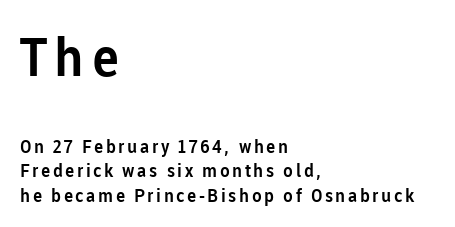
The image shows 53 px sans-serif type, upright; set left-aligned, normal line spacing (1.35x), not underlined; the first (top) block is 2.94x larger; low stroke contrast and a medium x-height.
